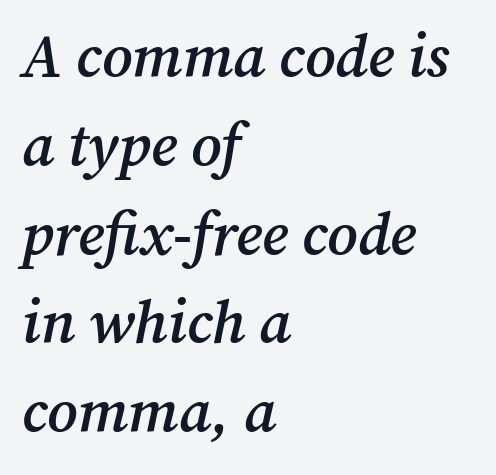
The image shows 60 px semibold serif type, italic (leaning right); set left-aligned, normal line spacing (1.48x), normal letter spacing, not underlined; medium stroke contrast and a medium x-height.
